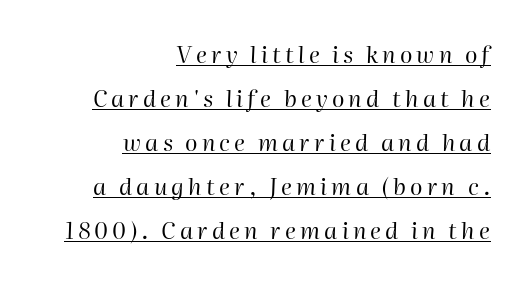
Q: Is the text bold? A: No.
Q: Is the text italic (slanted)? A: Yes, it leans right by about 2 degrees.
Q: Is the text underlined? A: Yes.
Q: How is the paragraph aligned? A: Right-aligned.
Q: Is the spacing between lines tight, normal or loose? A: Loose.
